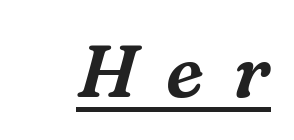
The image shows 74 px serif type, italic (leaning right); set unusually wide letter spacing (+0.39 em), underlined; medium stroke contrast and a medium x-height.
